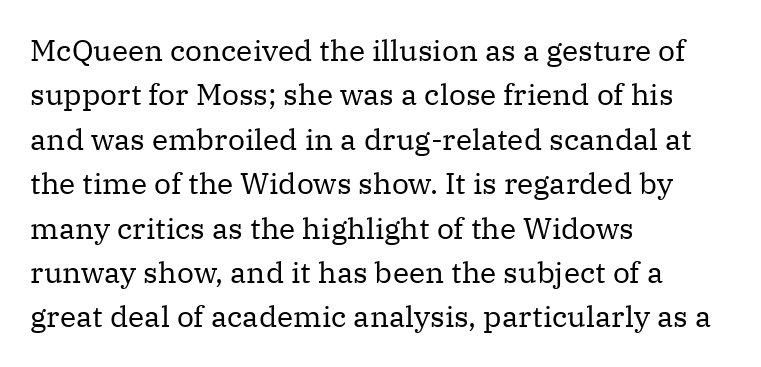
Q: Is the text bold? A: No.
Q: Is the text italic (slanted)? A: No, it is upright.
Q: Is the typeface a serif or a sans-serif typeface? A: Serif.
Q: Is the text underlined? A: No.
Q: How is the paragraph aligned? A: Left-aligned.
Q: Is the spacing between letters normal or unusually wide? A: Normal.
Q: Is the spacing between lines tight, normal or loose? A: Normal.
Q: Width (condensed, normal, or wide)? A: Normal.
Q: Stroke contrast? A: Medium.
Q: x-height? A: Medium.
Q: Monospaced? A: No.
